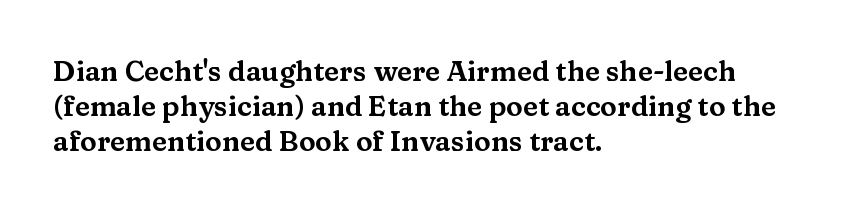
This sample uses an upright cut, with every glyph sitting square on the baseline. Nobody drew a line under any word here. You could not count columns in this text — the font is proportionally spaced. Evenly set lines give the paragraph a standard silhouette. You can tell from the footed stems that serif type was used. Inter-character spacing is left at the font's built-in metrics.
